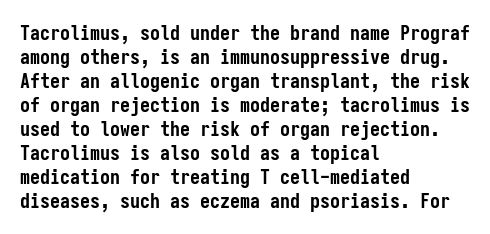
{"italic": "no", "bold": "yes", "underline": "no", "align": "left", "line_spacing_ratio": 1.2, "letter_spacing": "normal", "letter_spacing_em": 0.0, "glyph_px": 20}
